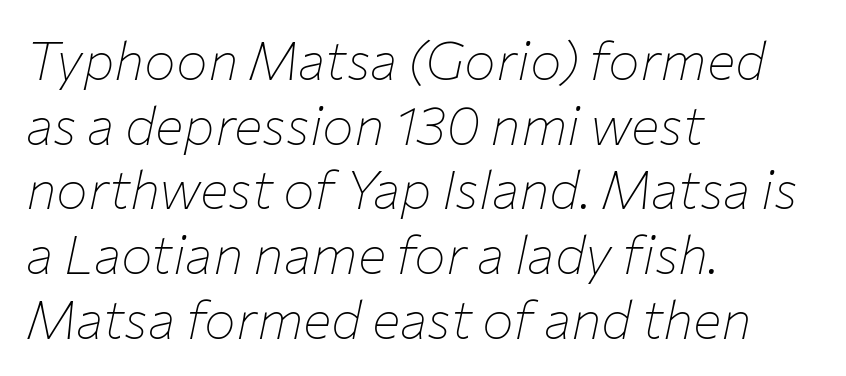
{"italic": "yes", "lean": "right", "slant_degrees": 12, "bold": "no", "weight": "thin", "width": "normal", "stroke_contrast": "low", "x_height": "medium", "monospaced": "no", "underline": "no", "align": "left", "line_spacing_ratio": 1.22, "letter_spacing": "normal", "letter_spacing_em": 0.0, "glyph_px": 53}
